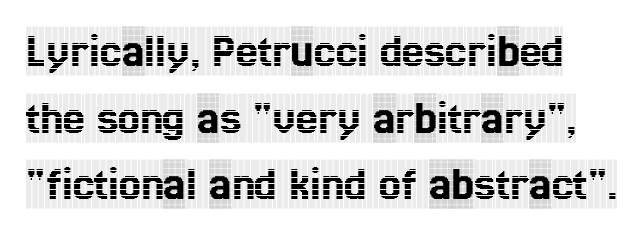
Q: Is the text italic (slanted)? A: No, it is upright.
Q: Is the typeface a serif or a sans-serif typeface? A: Serif.
Q: Is the text underlined? A: No.
Q: Is the spacing between letters normal or unusually wide? A: Normal.
Q: Is the spacing between lines tight, normal or loose? A: Normal.
Q: Width (condensed, normal, or wide)? A: Condensed.
Q: x-height? A: Large.
Q: Monospaced? A: No.
